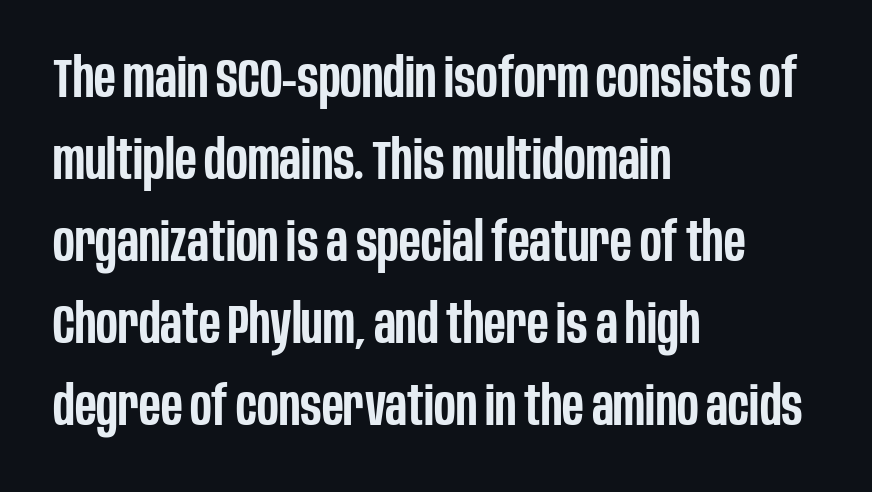
The image shows 55 px semibold, condensed sans-serif type, upright; set left-aligned, normal line spacing (1.49x), normal letter spacing, not underlined; low stroke contrast and a large x-height.
